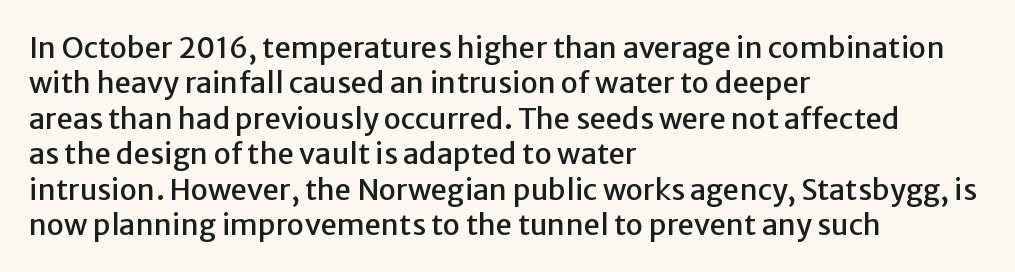
Horizontally, the lines are justified to the leading edge only. This sample uses plain, unmodified letter spacing. The text was rendered using a sans face with plain stroke endings. A typesetter would call this proportional, since set widths differ per character.
